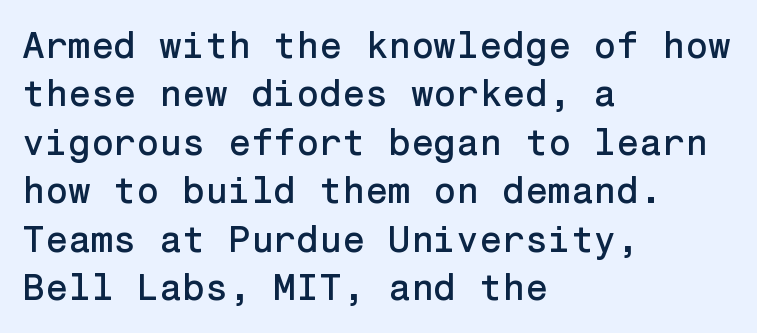
{"serif": "no", "italic": "no", "width": "normal", "stroke_contrast": "low", "x_height": "medium", "underline": "no", "align": "left", "line_spacing": "normal", "line_spacing_ratio": 1.31, "letter_spacing": "normal", "letter_spacing_em": 0.0, "glyph_px": 37}
